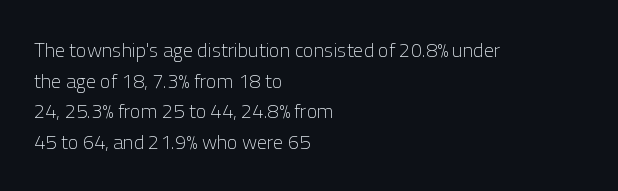
The image shows 20 px text type, upright; set left-aligned, normal line spacing (1.53x), normal letter spacing, not underlined.
